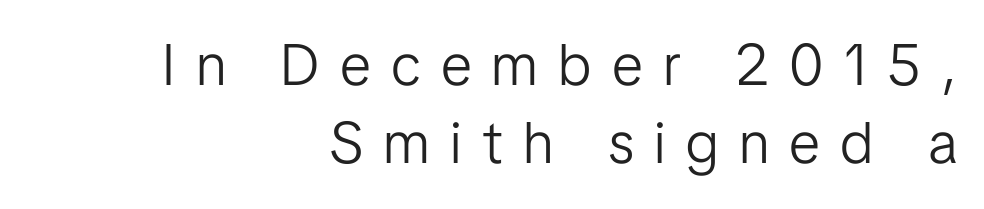
The image shows 58 px light sans-serif type, upright; set right-aligned, normal line spacing (1.35x), unusually wide letter spacing (+0.35 em), not underlined; low stroke contrast and a medium x-height.
